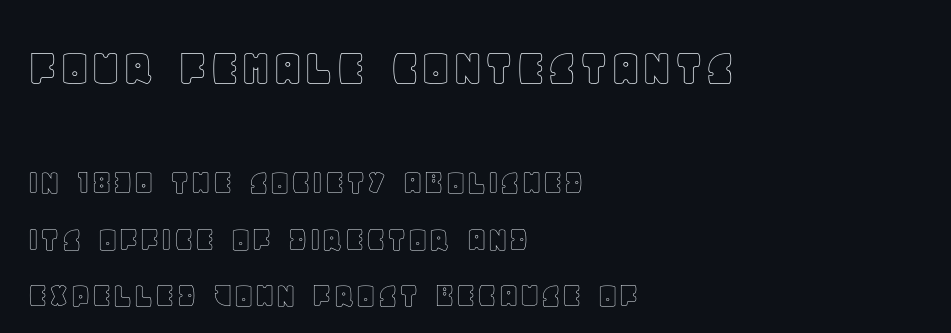
{"italic": "no", "width": "normal", "x_height": "large", "monospaced": "no", "underline": "no", "align": "left", "line_spacing": "normal", "line_spacing_ratio": 1.53, "letter_spacing": "normal", "letter_spacing_em": 0.0, "larger_block": "first", "size_ratio": 1.49, "glyph_px": 55}
